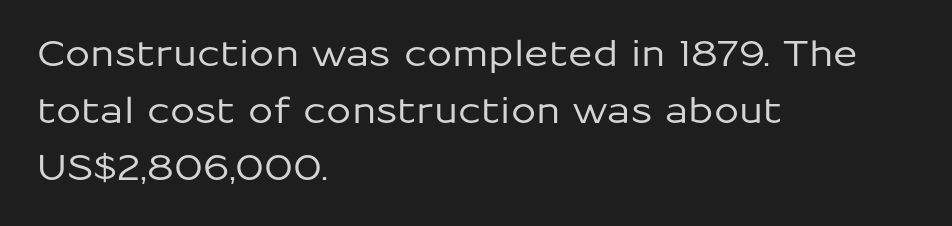
Proportional: the letters do not fall into vertical columns. Is there any slant? The stems are plumb. In terms of letterform style, serifs are entirely absent. Letters rest on an invisible, unmarked baseline. Observe the ordinary spacing: letters are neighbours, not strangers. Caption: multi-line text, flush left, ragged right.
